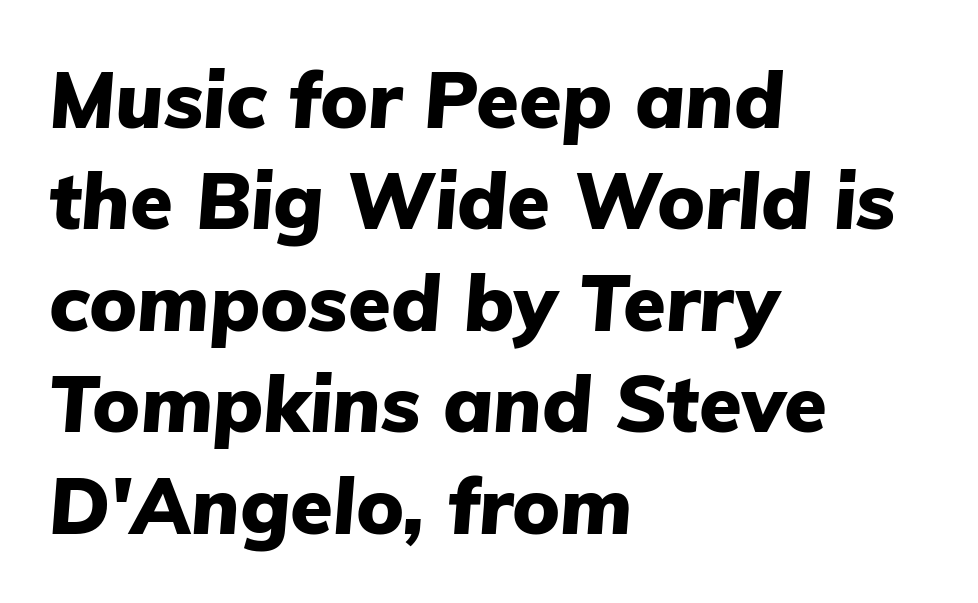
The text carries the slant typical of an italic or oblique font. Reading down the block, your eye returns to a fixed left position each line. The rows are spaced the way most documents space them. Check under the words: just untouched page. Weight check: bold — yes, fully. The passage shown is typed in a proportional face where columns would drift.
